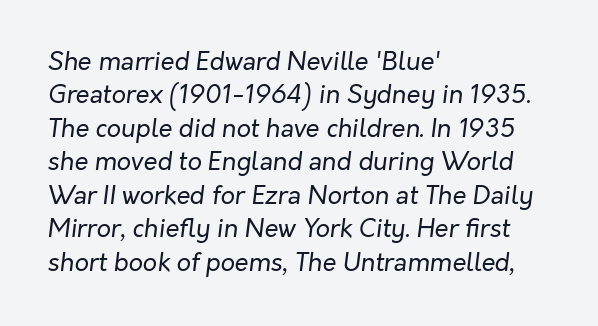
The letterforms sit shoulder to shoulder at normal distance. Compared with a typical body face, this is equally light or lighter still. Reading down the block, your eye returns to a fixed left position each line. Students, observe: this is what conventionally led text looks like. The space directly below the letters is spotless.
